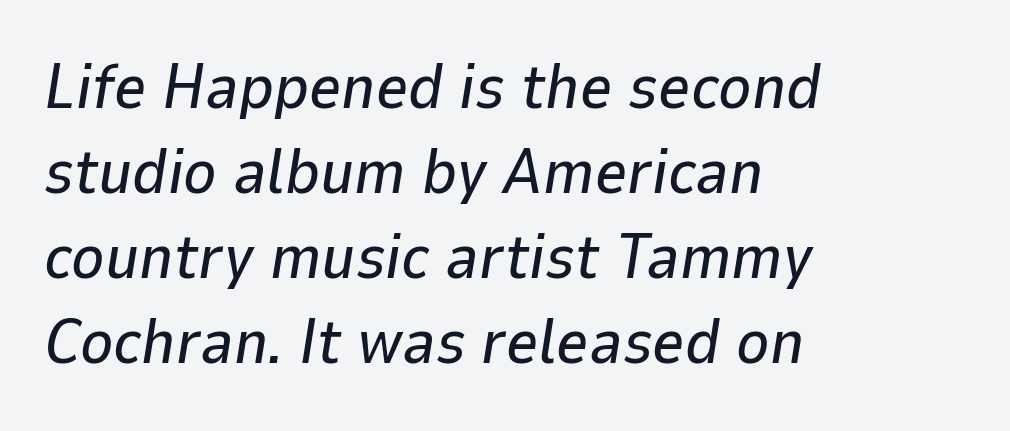
The image shows 63 px text type, italic (leaning right); set left-aligned, normal line spacing (1.35x), normal letter spacing, not underlined; low stroke contrast and a medium x-height.
